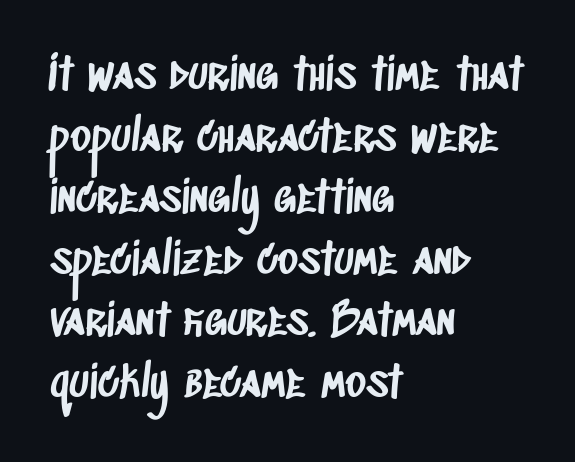
The image shows 44 px condensed sans-serif type; set left-aligned, normal line spacing (1.4x), normal letter spacing, not underlined; low stroke contrast and a large x-height.
